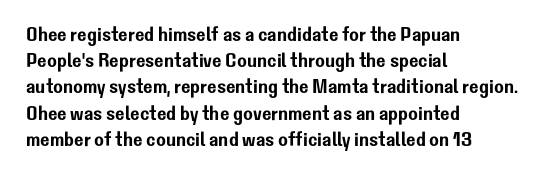
Q: Is the text italic (slanted)? A: No, it is upright.
Q: Is the text underlined? A: No.
Q: How is the paragraph aligned? A: Left-aligned.
Q: Is the spacing between letters normal or unusually wide? A: Normal.
Q: Is the spacing between lines tight, normal or loose? A: Normal.
